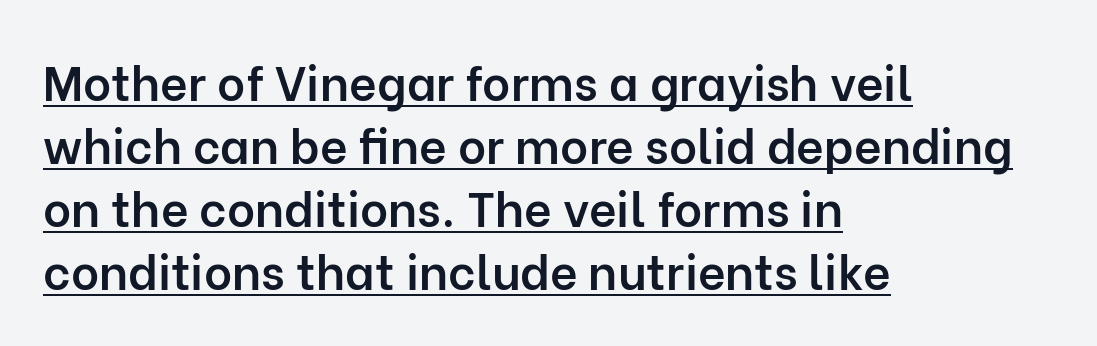
{"serif": "no", "italic": "no", "bold": "semi", "weight": "semibold", "width": "normal", "stroke_contrast": "low", "x_height": "medium", "monospaced": "no", "underline": "yes", "align": "left", "line_spacing": "normal", "line_spacing_ratio": 1.31, "letter_spacing": "normal", "letter_spacing_em": 0.0, "glyph_px": 48}
